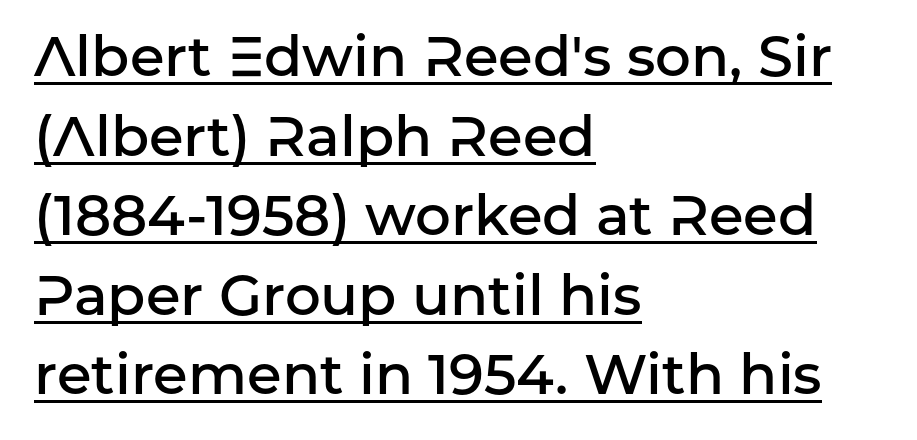
The image shows 56 px semibold sans-serif type, upright; set left-aligned, normal line spacing (1.42x), normal letter spacing, underlined; low stroke contrast and a medium x-height.
